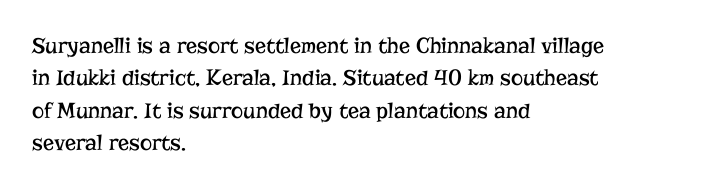
The tracking reads as untouched default to a designer's eye. Layout note: lines flush left. Students, observe: this is what conventionally led text looks like. Underline: absent.
